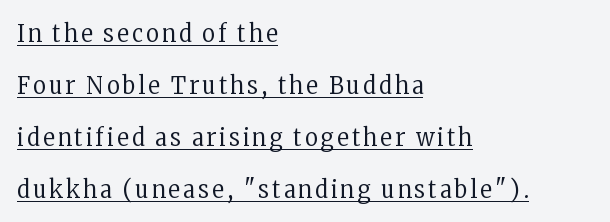
Whoever set this chose breathing room over compactness in the vertical rhythm. The string is rendered with underlining switched on. Posture: upright roman. Typeset ragged right — the left edge is the straight one. The weight would be labelled regular, book, light, or lighter still.
